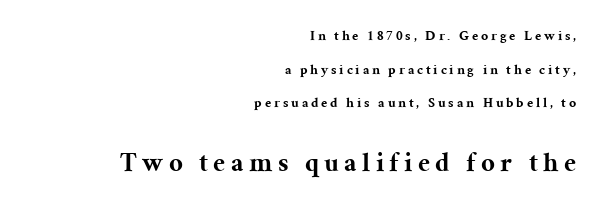
Q: Is the text bold? A: Yes.
Q: Is the text italic (slanted)? A: No, it is upright.
Q: Is the text underlined? A: No.
Q: How is the paragraph aligned? A: Right-aligned.
Q: Is the spacing between letters normal or unusually wide? A: Unusually wide.
Q: Is the spacing between lines tight, normal or loose? A: Loose.
Q: Which block of text is set in a larger size, the first (top) or the second (bottom)? A: The second (bottom) one.
